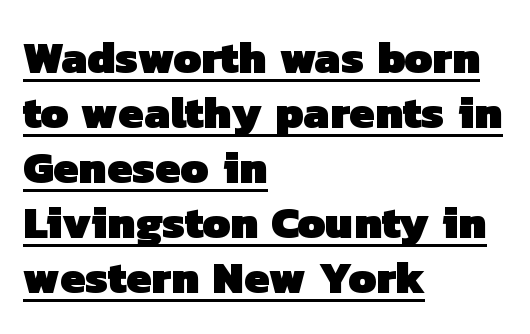
{"serif": "no", "bold": "yes", "weight": "heavy", "width": "normal", "stroke_contrast": "low", "x_height": "medium", "monospaced": "no", "underline": "yes", "align": "left", "line_spacing_ratio": 1.22, "letter_spacing": "normal", "letter_spacing_em": 0.0, "glyph_px": 45}
